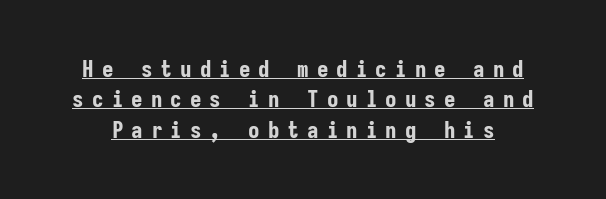
The image shows 23 px bold type, upright; set normal line spacing (1.32x), unusually wide letter spacing (+0.35 em), underlined.
